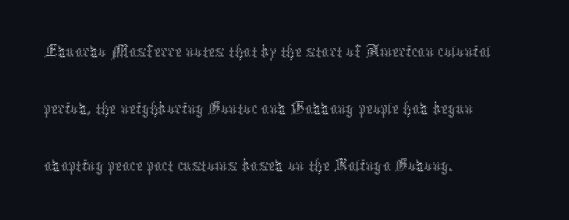
Q: Is the text bold? A: No.
Q: Is the text italic (slanted)? A: No, it is upright.
Q: Is the text underlined? A: No.
Q: How is the paragraph aligned? A: Left-aligned.
Q: Is the spacing between letters normal or unusually wide? A: Normal.
Q: Is the spacing between lines tight, normal or loose? A: Normal.
Q: Width (condensed, normal, or wide)? A: Condensed.
Q: x-height? A: Medium.
Q: Monospaced? A: No.
